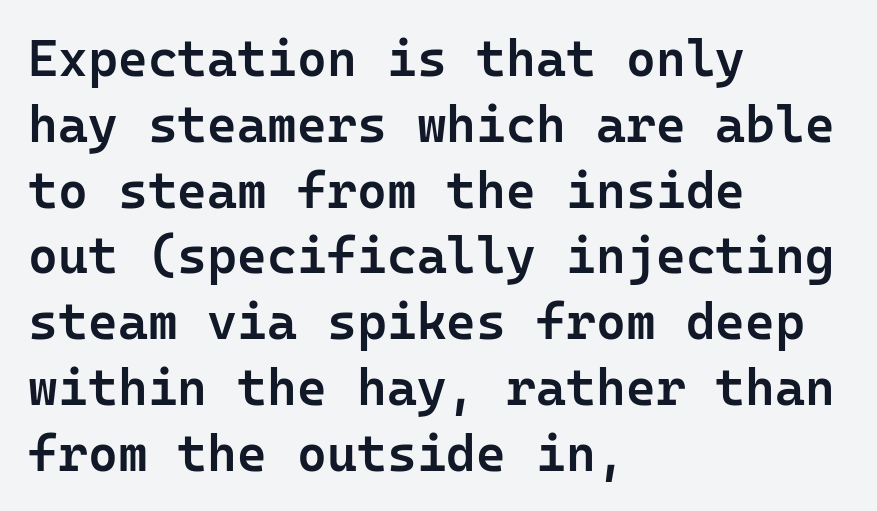
{"serif": "no", "italic": "no", "bold": "semi", "weight": "semibold", "width": "normal", "stroke_contrast": "low", "x_height": "medium", "monospaced": "yes", "underline": "no", "align": "left", "line_spacing": "normal", "line_spacing_ratio": 1.29, "letter_spacing": "normal", "letter_spacing_em": 0.0, "glyph_px": 51}
